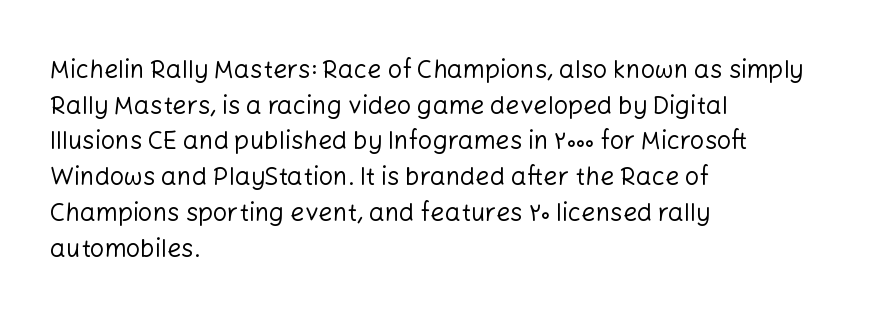
The image shows 25 px text type, upright; set left-aligned, normal line spacing (1.43x), normal letter spacing, not underlined.
